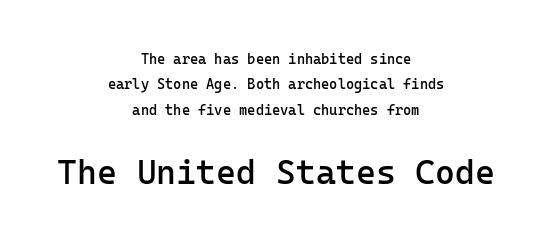
Q: Is the text bold? A: Semi-bold.
Q: Is the text italic (slanted)? A: No, it is upright.
Q: Is the typeface a serif or a sans-serif typeface? A: Sans-serif.
Q: Is the text underlined? A: No.
Q: How is the paragraph aligned? A: Centered.
Q: Is the spacing between letters normal or unusually wide? A: Normal.
Q: Which block of text is set in a larger size, the first (top) or the second (bottom)? A: The second (bottom) one.
Q: Width (condensed, normal, or wide)? A: Normal.
Q: Stroke contrast? A: Low.
Q: x-height? A: Medium.
Q: Monospaced? A: Yes.
